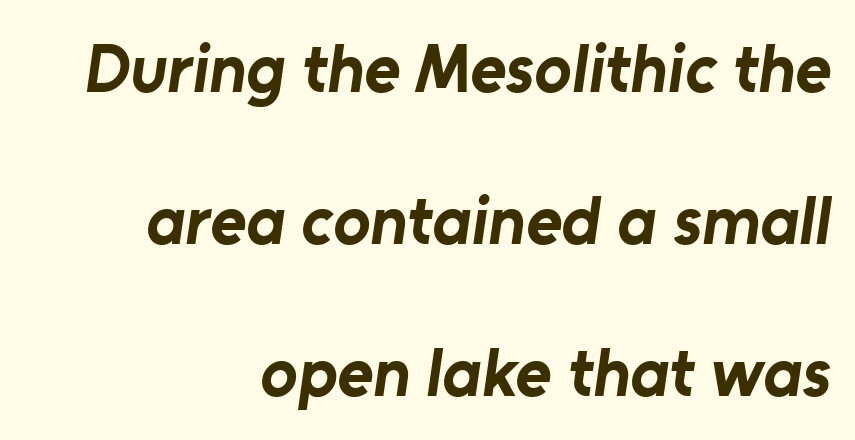
{"serif": "no", "bold": "yes", "weight": "bold", "width": "normal", "stroke_contrast": "low", "x_height": "medium", "monospaced": "no", "underline": "no", "align": "right", "line_spacing": "loose", "line_spacing_ratio": 2.2, "letter_spacing": "normal", "letter_spacing_em": 0.0, "glyph_px": 69}
